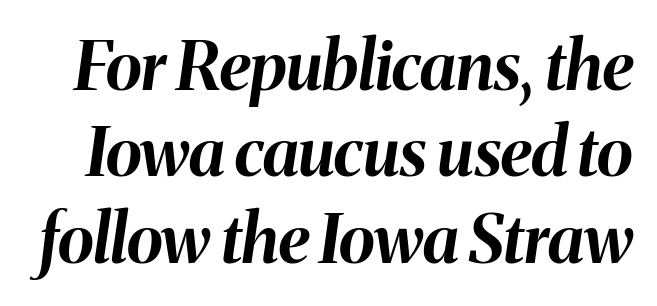
The image shows 67 px bold type, italic (leaning right); set normal line spacing (1.29x), normal letter spacing, not underlined; medium stroke contrast and a medium x-height.
